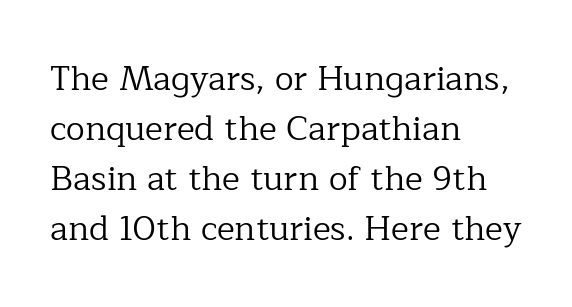
{"serif": "yes", "italic": "no", "bold": "no", "weight": "regular", "width": "normal", "stroke_contrast": "low", "x_height": "medium", "monospaced": "no", "underline": "no", "align": "left", "line_spacing": "normal", "line_spacing_ratio": 1.47, "letter_spacing": "normal", "letter_spacing_em": 0.0, "glyph_px": 34}
